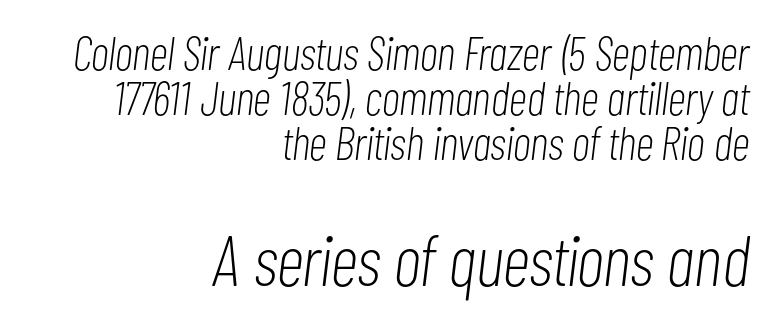
Q: Is the text bold? A: No.
Q: Is the text italic (slanted)? A: Yes, it leans right by about 7 degrees.
Q: Is the text underlined? A: No.
Q: How is the paragraph aligned? A: Right-aligned.
Q: Is the spacing between letters normal or unusually wide? A: Normal.
Q: Is the spacing between lines tight, normal or loose? A: Tight.
Q: Which block of text is set in a larger size, the first (top) or the second (bottom)? A: The second (bottom) one.
Q: Width (condensed, normal, or wide)? A: Condensed.
Q: Stroke contrast? A: Low.
Q: x-height? A: Medium.
Q: Monospaced? A: No.
